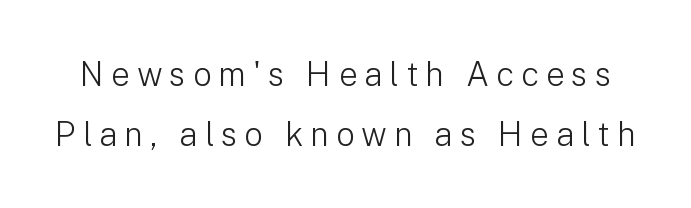
Classification — sans serif. Is the type heavy? It reads as light-to-regular instead. This is roman type, the default non-slanted kind. Each row of text sits above clean, open space. Caption: expanded tracking, letters set apart.
